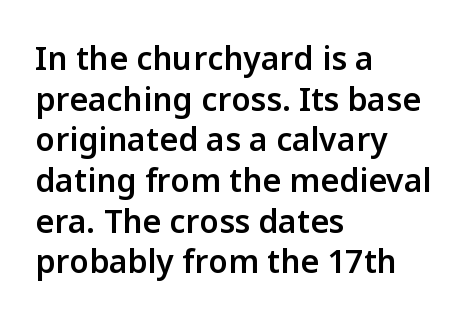
{"serif": "no", "italic": "no", "bold": "semi", "weight": "semibold", "width": "normal", "stroke_contrast": "low", "x_height": "medium", "monospaced": "no", "underline": "no", "align": "left", "line_spacing": "normal", "line_spacing_ratio": 1.27, "letter_spacing": "normal", "letter_spacing_em": 0.0, "glyph_px": 32}
